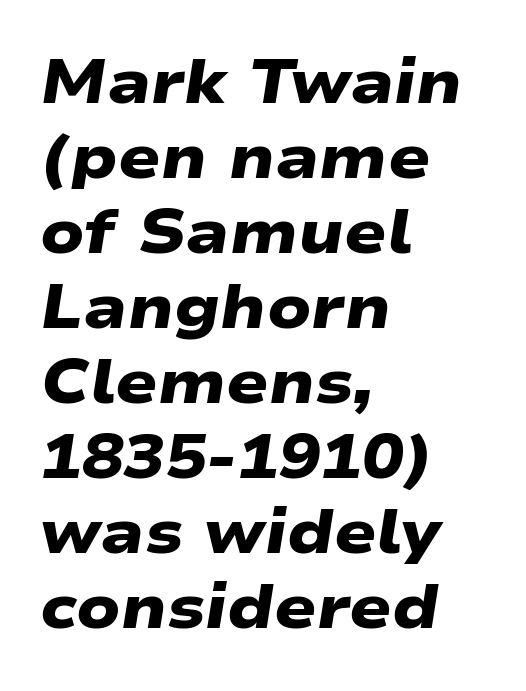
Q: Is the text bold? A: Yes.
Q: Is the typeface a serif or a sans-serif typeface? A: Sans-serif.
Q: Is the text underlined? A: No.
Q: How is the paragraph aligned? A: Left-aligned.
Q: Is the spacing between letters normal or unusually wide? A: Normal.
Q: Width (condensed, normal, or wide)? A: Wide.
Q: Stroke contrast? A: Low.
Q: x-height? A: Medium.
Q: Monospaced? A: No.
